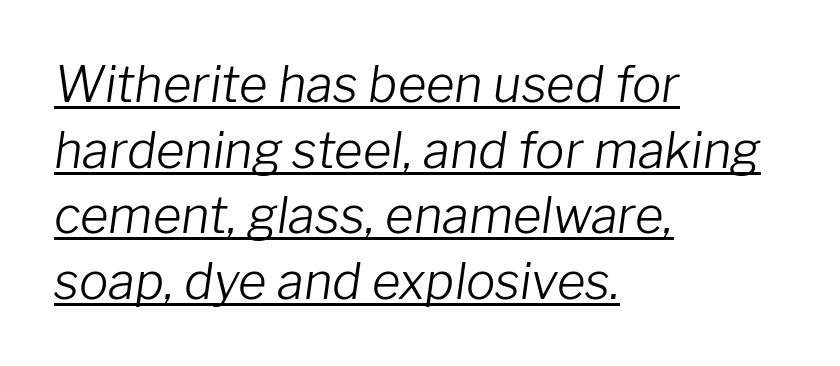
The image shows 49 px light type, italic (leaning right); set left-aligned, normal line spacing (1.34x), normal letter spacing, underlined; low stroke contrast and a medium x-height.
